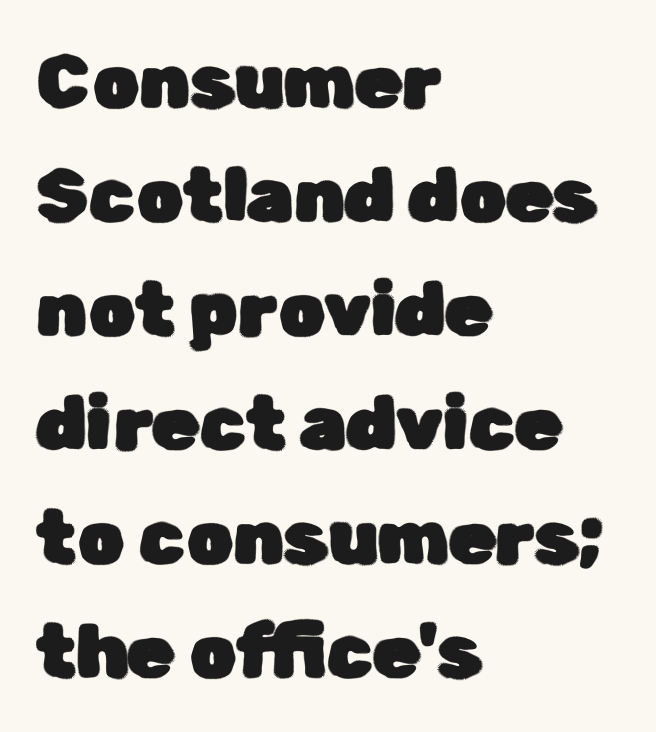
The image shows 75 px sans-serif type, upright; set left-aligned, normal line spacing (1.52x), normal letter spacing, not underlined; low stroke contrast and a medium x-height.
